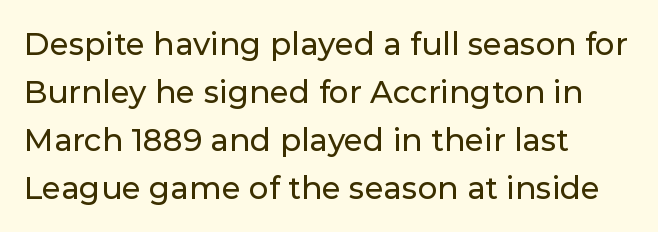
Q: Is the text italic (slanted)? A: No, it is upright.
Q: Is the typeface a serif or a sans-serif typeface? A: Sans-serif.
Q: Is the text underlined? A: No.
Q: How is the paragraph aligned? A: Left-aligned.
Q: Is the spacing between letters normal or unusually wide? A: Normal.
Q: Is the spacing between lines tight, normal or loose? A: Normal.
Q: Width (condensed, normal, or wide)? A: Normal.
Q: Stroke contrast? A: Low.
Q: x-height? A: Medium.
Q: Monospaced? A: No.
